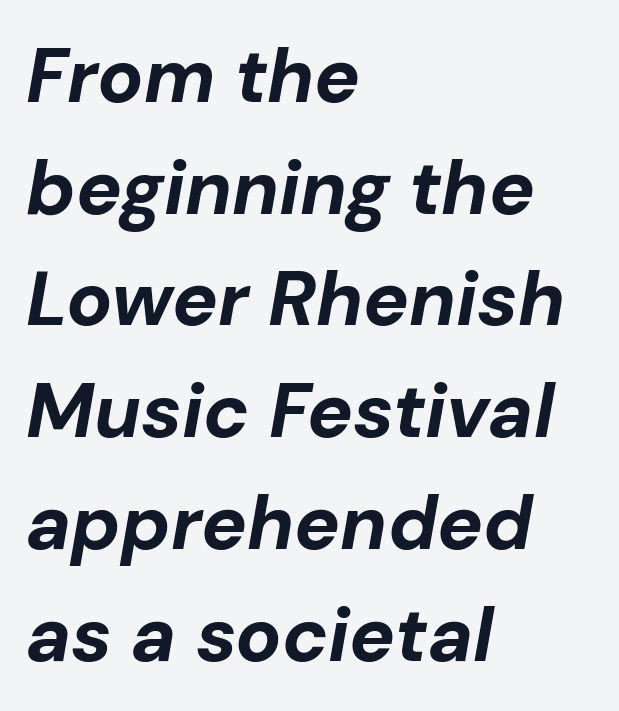
{"italic": "yes", "lean": "right", "slant_degrees": 10, "bold": "yes", "weight": "bold", "width": "normal", "stroke_contrast": "low", "x_height": "medium", "monospaced": "no", "underline": "no", "align": "left", "line_spacing": "normal", "line_spacing_ratio": 1.47, "letter_spacing": "normal", "letter_spacing_em": 0.0, "glyph_px": 76}
